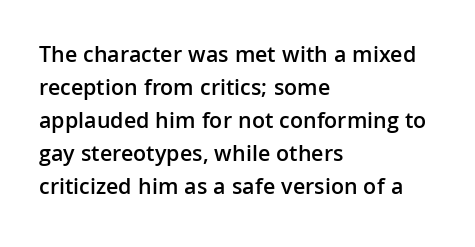
{"italic": "no", "bold": "semi", "underline": "no", "align": "left", "line_spacing": "normal", "line_spacing_ratio": 1.43, "letter_spacing": "normal", "letter_spacing_em": 0.0, "glyph_px": 23}
